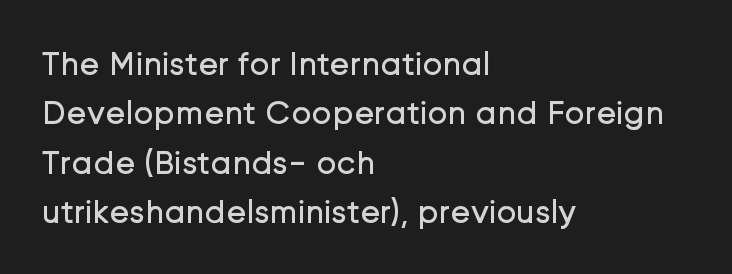
{"serif": "no", "italic": "no", "bold": "no", "weight": "regular", "width": "normal", "stroke_contrast": "low", "x_height": "medium", "monospaced": "no", "underline": "no", "align": "left", "line_spacing": "normal", "line_spacing_ratio": 1.45, "letter_spacing": "normal", "letter_spacing_em": 0.0, "glyph_px": 34}
